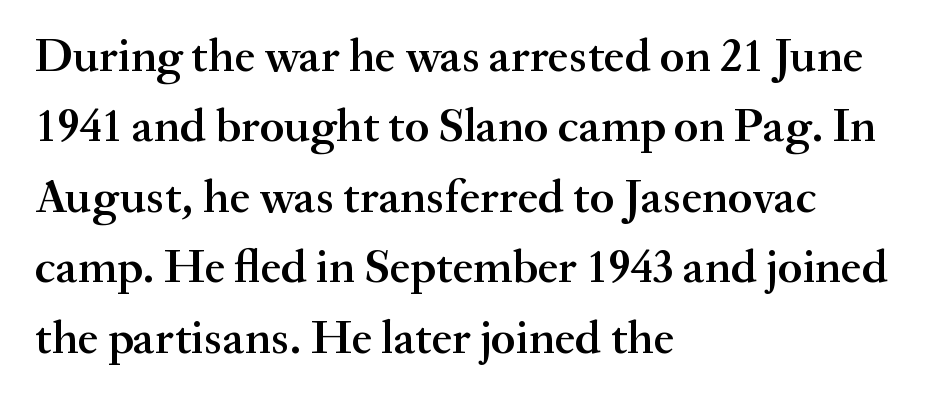
The image shows 47 px semibold serif type, upright; set left-aligned, normal line spacing (1.5x), normal letter spacing, not underlined; medium stroke contrast and a small x-height.
